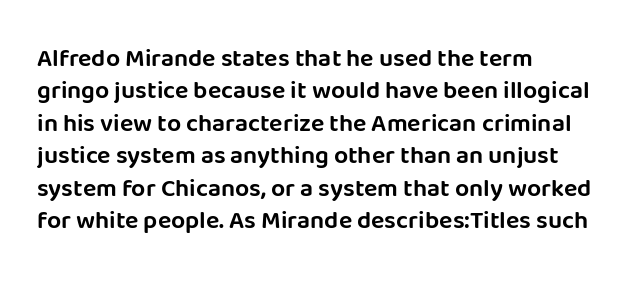
{"italic": "no", "underline": "no", "align": "left", "line_spacing": "normal", "line_spacing_ratio": 1.3, "letter_spacing": "normal", "letter_spacing_em": 0.0, "glyph_px": 25}
